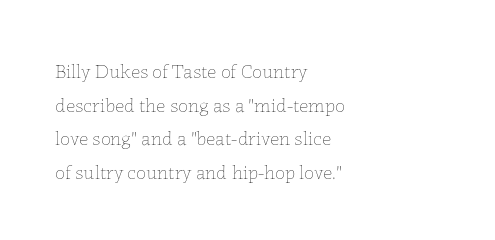
{"italic": "no", "bold": "no", "underline": "no", "align": "left", "line_spacing": "normal", "line_spacing_ratio": 1.68, "letter_spacing": "normal", "letter_spacing_em": 0.0, "glyph_px": 20}
